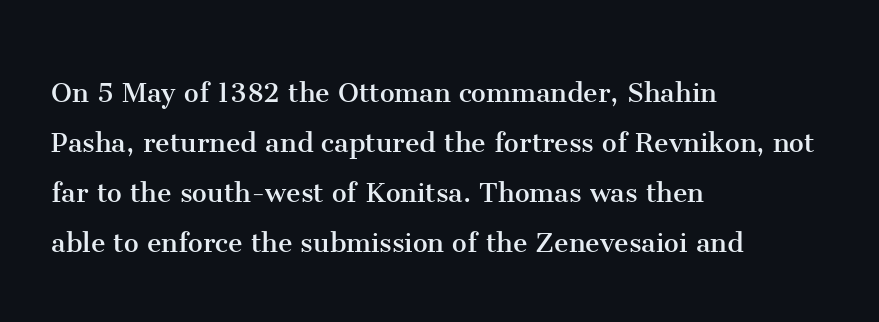
{"serif": "yes", "italic": "no", "bold": "no", "weight": "regular", "width": "normal", "stroke_contrast": "medium", "x_height": "medium", "monospaced": "no", "underline": "no", "align": "left", "line_spacing": "normal", "line_spacing_ratio": 1.52, "letter_spacing": "normal", "letter_spacing_em": 0.0, "glyph_px": 33}
